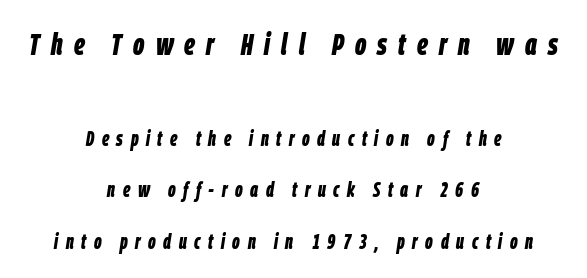
The image shows 31 px bold, condensed type, italic (leaning right); set centered, loose line spacing (2.45x), unusually wide letter spacing (+0.36 em), not underlined; the first (top) block is 1.48x larger; low stroke contrast and a large x-height.
